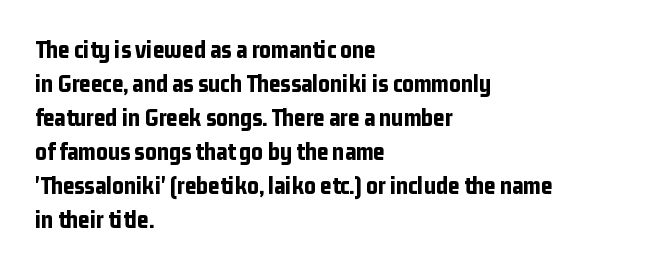
Q: Is the text bold? A: Yes.
Q: Is the text italic (slanted)? A: No, it is upright.
Q: Is the text underlined? A: No.
Q: How is the paragraph aligned? A: Left-aligned.
Q: Is the spacing between letters normal or unusually wide? A: Normal.
Q: Is the spacing between lines tight, normal or loose? A: Normal.
